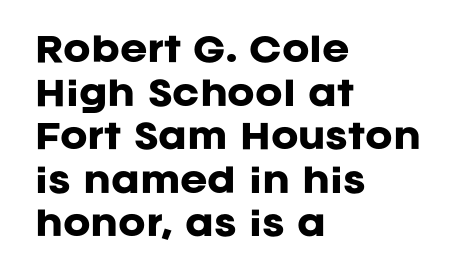
{"serif": "no", "italic": "no", "bold": "yes", "weight": "heavy", "width": "normal", "stroke_contrast": "low", "x_height": "large", "monospaced": "no", "underline": "no", "align": "left", "line_spacing": "normal", "line_spacing_ratio": 1.32, "letter_spacing": "normal", "letter_spacing_em": 0.0, "glyph_px": 33}
